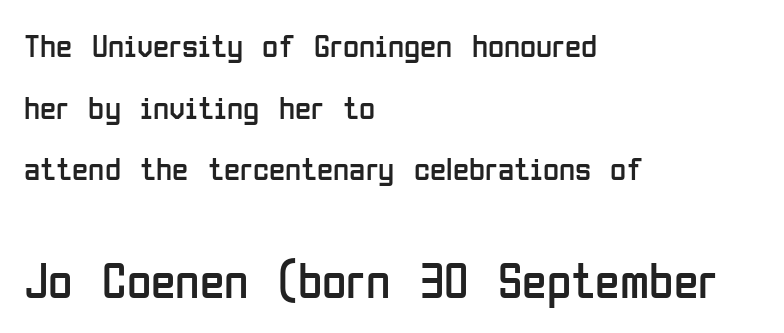
The image shows 50 px regular-weight, condensed sans-serif type, upright; set left-aligned, line spacing 1.87x, normal letter spacing, not underlined; the second (bottom) block is 1.52x larger; low stroke contrast and a medium x-height.
